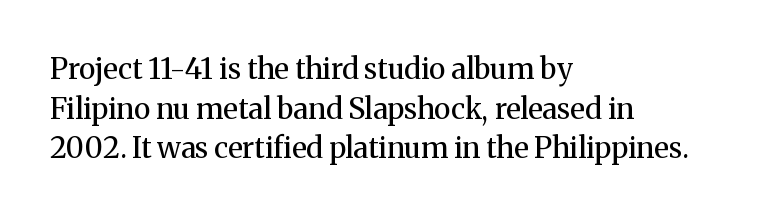
Q: Is the text bold? A: No.
Q: Is the text italic (slanted)? A: No, it is upright.
Q: Is the typeface a serif or a sans-serif typeface? A: Serif.
Q: Is the text underlined? A: No.
Q: How is the paragraph aligned? A: Left-aligned.
Q: Is the spacing between letters normal or unusually wide? A: Normal.
Q: Is the spacing between lines tight, normal or loose? A: Normal.
Q: Width (condensed, normal, or wide)? A: Normal.
Q: Stroke contrast? A: Medium.
Q: x-height? A: Medium.
Q: Monospaced? A: No.
